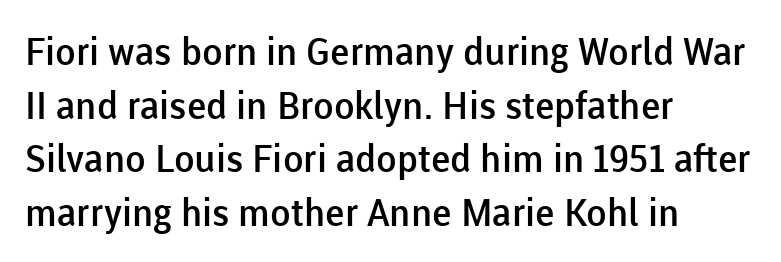
The image shows 38 px semibold sans-serif type, upright; set left-aligned, normal line spacing (1.41x), normal letter spacing, not underlined; low stroke contrast and a medium x-height.
